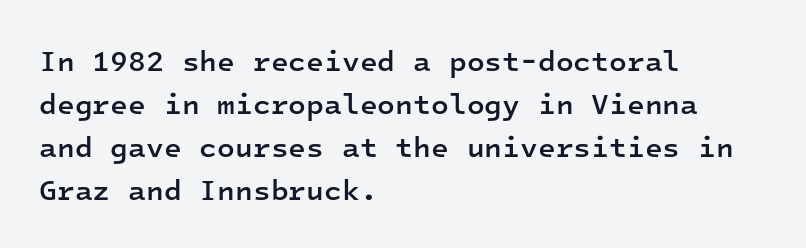
{"serif": "no", "italic": "no", "bold": "semi", "weight": "semibold", "width": "normal", "stroke_contrast": "low", "x_height": "medium", "monospaced": "yes", "underline": "no", "align": "left", "line_spacing": "normal", "line_spacing_ratio": 1.48, "letter_spacing": "normal", "letter_spacing_em": 0.0, "glyph_px": 29}
